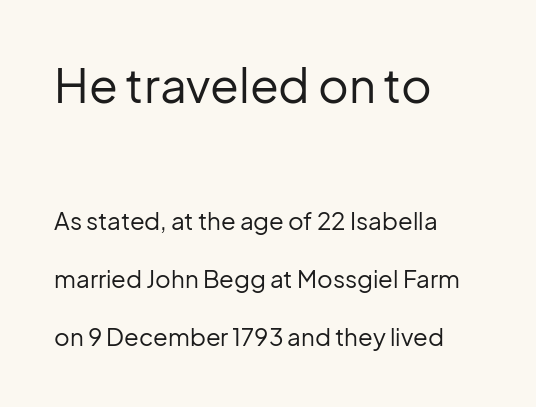
{"serif": "no", "italic": "no", "bold": "no", "weight": "regular", "width": "normal", "stroke_contrast": "low", "x_height": "medium", "monospaced": "no", "underline": "no", "align": "left", "line_spacing": "loose", "line_spacing_ratio": 2.42, "letter_spacing": "normal", "letter_spacing_em": 0.0, "larger_block": "first", "size_ratio": 1.96, "glyph_px": 47}
